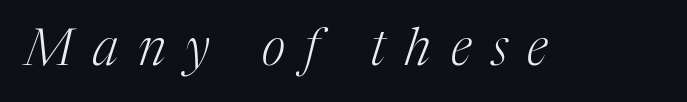
The image shows 51 px light serif type, italic (leaning right); set unusually wide letter spacing (+0.39 em), not underlined; medium stroke contrast and a medium x-height.
